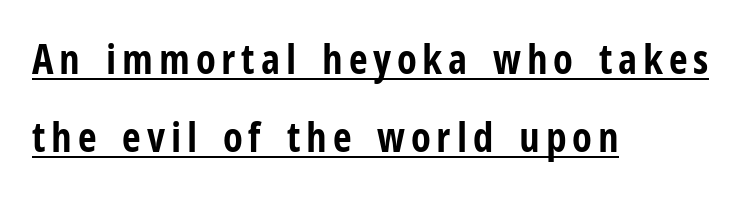
The image shows 41 px bold, condensed sans-serif type, upright; set left-aligned, loose line spacing (1.9x), underlined; low stroke contrast and a medium x-height.
